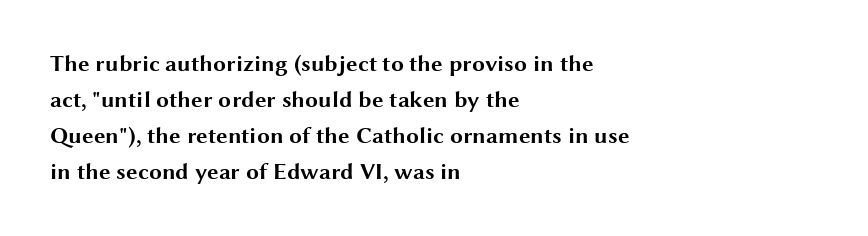
{"italic": "no", "bold": "yes", "underline": "no", "align": "left", "line_spacing": "normal", "line_spacing_ratio": 1.57, "letter_spacing": "normal", "letter_spacing_em": 0.0, "glyph_px": 23}
